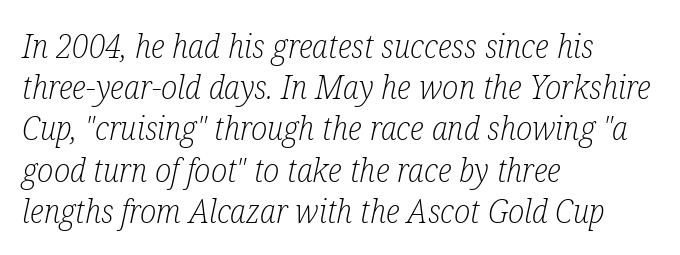
Each new line begins a customary step beneath the previous one. Stroke mass is kept to a normal reading level or below. Proportional: the letters do not fall into vertical columns. Any mark beneath the type? The region is blank. Compared with typical body copy, the letter spacing here is the same.
